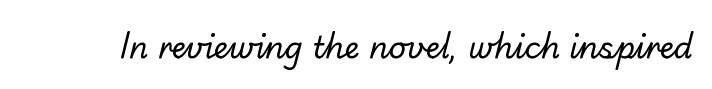
Q: Is the text bold? A: No.
Q: Is the typeface a serif or a sans-serif typeface? A: Sans-serif.
Q: Is the text underlined? A: No.
Q: Is the spacing between letters normal or unusually wide? A: Normal.
Q: Width (condensed, normal, or wide)? A: Normal.
Q: Stroke contrast? A: Low.
Q: x-height? A: Small.
Q: Monospaced? A: No.
